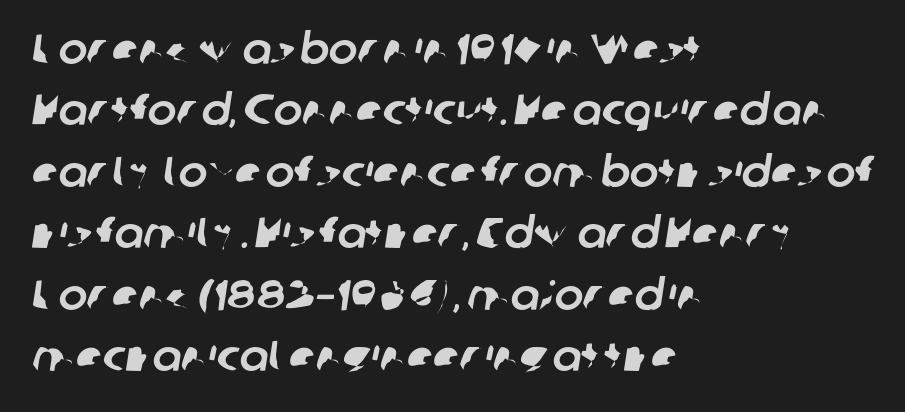
Stroke terminals: plain, sans-serif. If you measured baseline to baseline, you'd find a middling distance. Do the characters align in a grid? No, the font is proportional. The rag falls on the right side of this text block. Glyph-to-glyph distance matches everyday printed text. Quick note: underline off.
